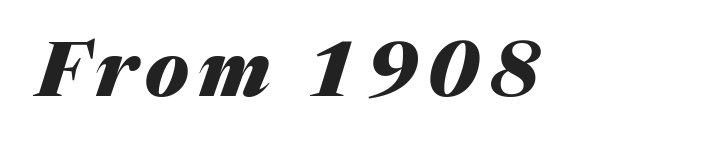
The image shows 76 px heavy type, italic (leaning right); set not underlined; medium stroke contrast and a medium x-height.
